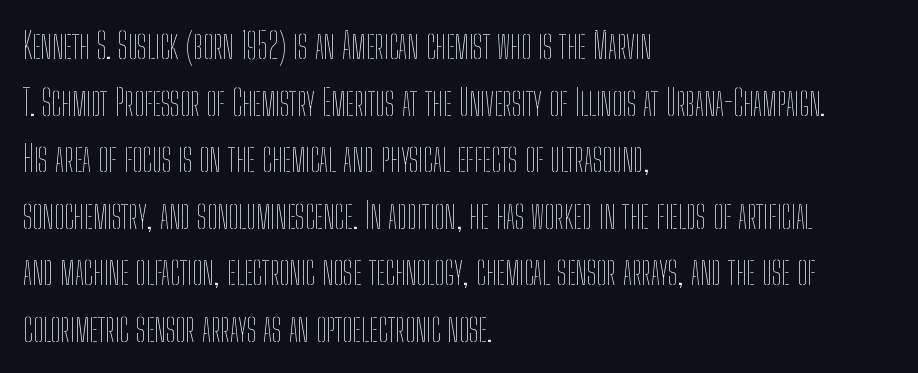
{"italic": "no", "bold": "no", "weight": "thin", "width": "condensed", "stroke_contrast": "low", "x_height": "medium", "monospaced": "no", "underline": "no", "align": "left", "line_spacing": "normal", "line_spacing_ratio": 1.57, "letter_spacing": "normal", "letter_spacing_em": 0.0, "glyph_px": 36}
